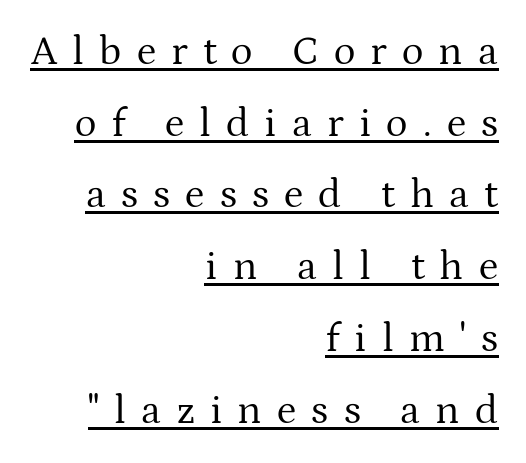
Q: Is the text bold? A: No.
Q: Is the text italic (slanted)? A: No, it is upright.
Q: Is the typeface a serif or a sans-serif typeface? A: Serif.
Q: Is the text underlined? A: Yes.
Q: How is the paragraph aligned? A: Right-aligned.
Q: Is the spacing between letters normal or unusually wide? A: Unusually wide.
Q: Width (condensed, normal, or wide)? A: Normal.
Q: Stroke contrast? A: Medium.
Q: x-height? A: Medium.
Q: Monospaced? A: No.
